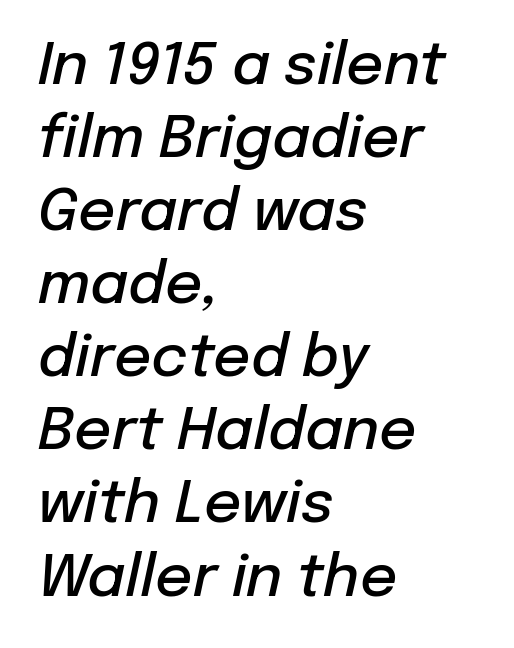
Students, note that the glyphs here touch the page at normal intervals. Is this a fixed-width face? No — the glyphs have proportional, varying widths. The passage shown is semibold, sitting just below true bold. The rows are spaced the way most documents space them. When letters slant like this, we call the style italic.
